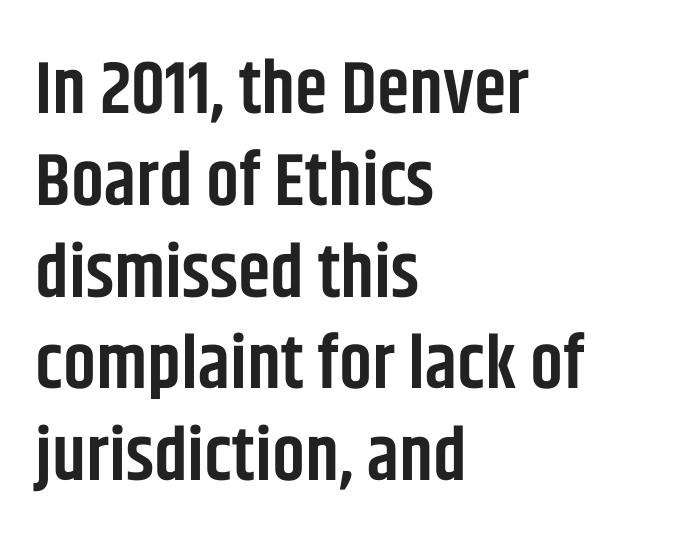
The image shows 74 px semibold, condensed sans-serif type, upright; set left-aligned, line spacing 1.24x, normal letter spacing, not underlined; low stroke contrast and a large x-height.
